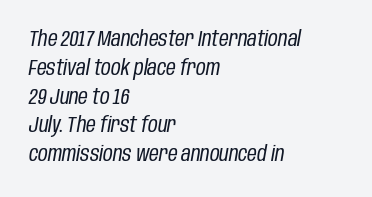
{"italic": "yes", "lean": "right", "slant_degrees": 10, "bold": "no", "underline": "no", "align": "left", "line_spacing": "normal", "line_spacing_ratio": 1.37, "letter_spacing": "normal", "letter_spacing_em": 0.0, "glyph_px": 21}
